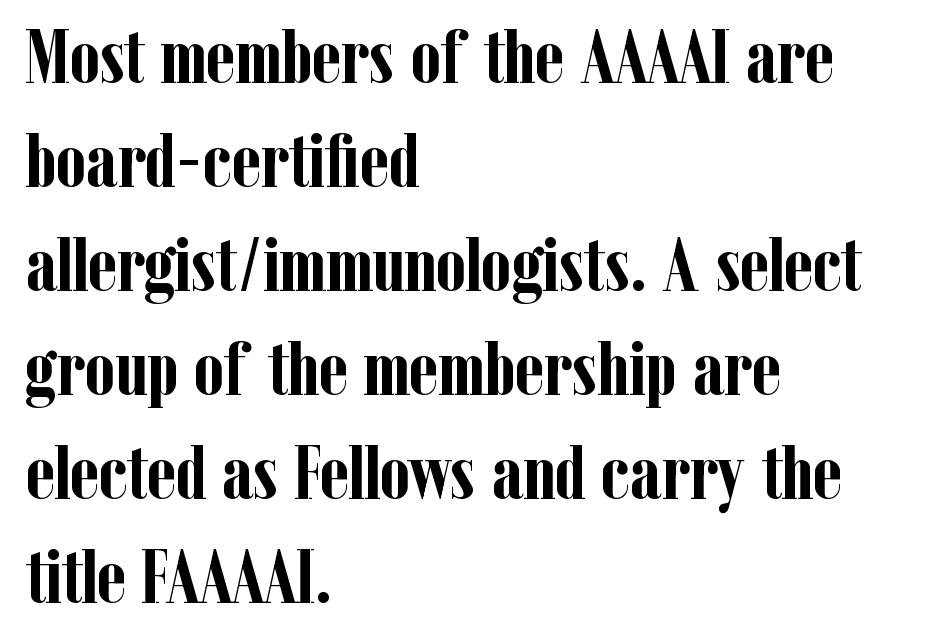
Q: Is the text bold? A: Yes.
Q: Is the text italic (slanted)? A: No, it is upright.
Q: Is the typeface a serif or a sans-serif typeface? A: Serif.
Q: Is the text underlined? A: No.
Q: How is the paragraph aligned? A: Left-aligned.
Q: Is the spacing between letters normal or unusually wide? A: Normal.
Q: Is the spacing between lines tight, normal or loose? A: Normal.
Q: Width (condensed, normal, or wide)? A: Condensed.
Q: Stroke contrast? A: Low.
Q: x-height? A: Medium.
Q: Monospaced? A: No.
